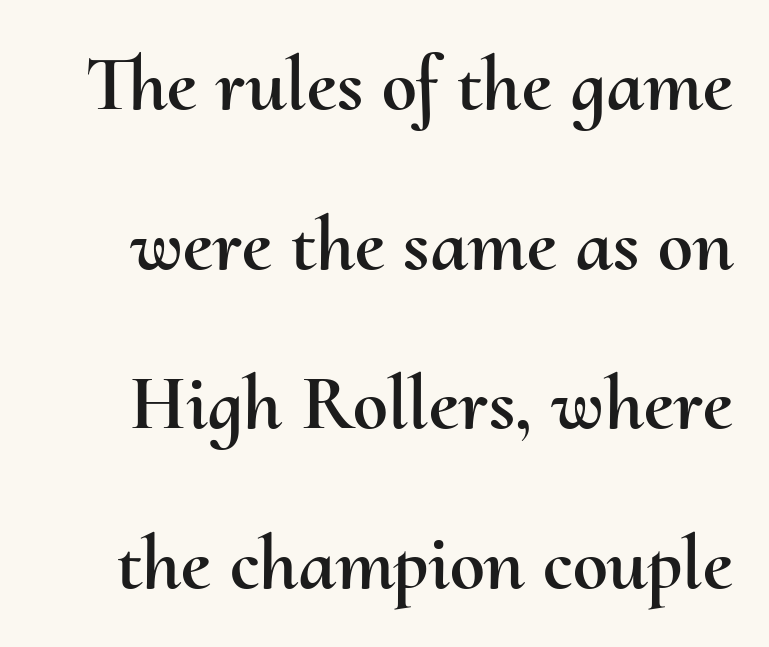
Q: Is the text italic (slanted)? A: No, it is upright.
Q: Is the text underlined? A: No.
Q: Is the spacing between letters normal or unusually wide? A: Normal.
Q: Is the spacing between lines tight, normal or loose? A: Loose.
Q: Width (condensed, normal, or wide)? A: Normal.
Q: Stroke contrast? A: Medium.
Q: x-height? A: Small.
Q: Monospaced? A: No.
